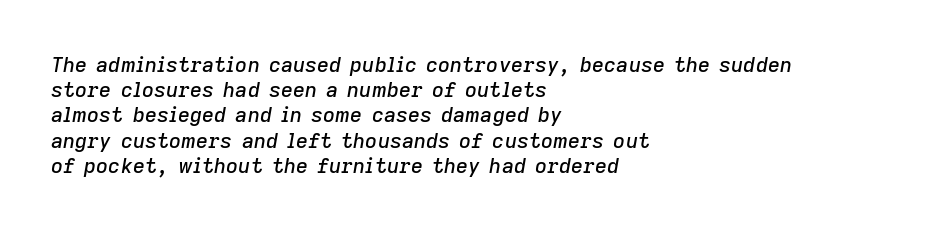
Q: Is the text italic (slanted)? A: Yes, it leans right by about 9 degrees.
Q: Is the text underlined? A: No.
Q: How is the paragraph aligned? A: Left-aligned.
Q: Is the spacing between letters normal or unusually wide? A: Normal.
